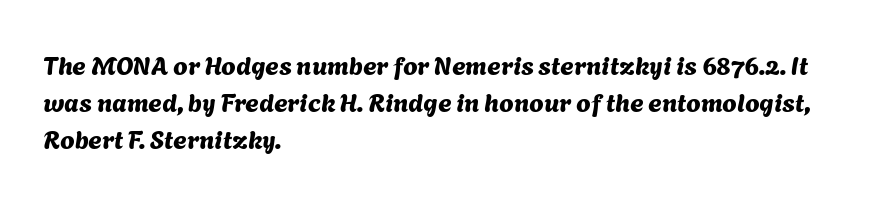
Q: Is the text underlined? A: No.
Q: How is the paragraph aligned? A: Left-aligned.
Q: Is the spacing between letters normal or unusually wide? A: Normal.
Q: Is the spacing between lines tight, normal or loose? A: Normal.
